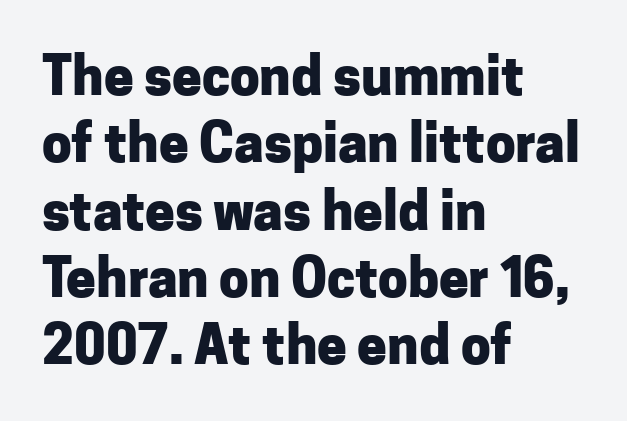
Baseline-to-baseline distance is the conventional proportion of letter height. The rendering keeps characters at their native spacing. Weight: bold. When letters stand straight like this, we call the style roman or upright. These lines are composed in type without serifs. The compositor pushed each line to the left boundary.
